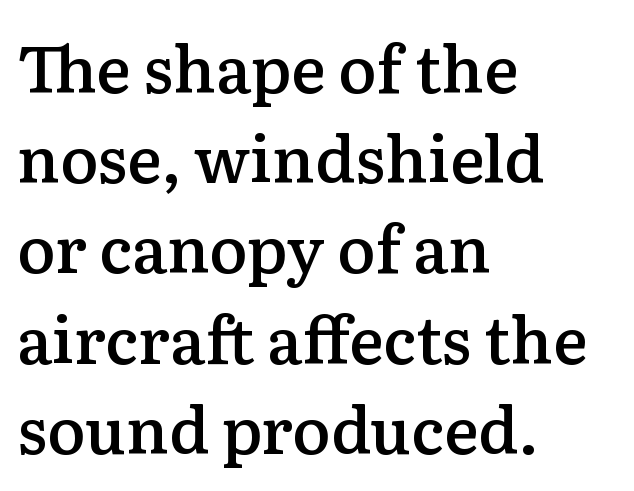
The image shows 64 px semibold serif type, upright; set left-aligned, normal line spacing (1.41x), normal letter spacing, not underlined; low stroke contrast and a medium x-height.
